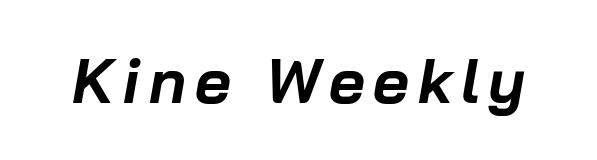
Q: Is the text bold? A: Yes.
Q: Is the text italic (slanted)? A: Yes, it leans right by about 10 degrees.
Q: Is the text underlined? A: No.
Q: Width (condensed, normal, or wide)? A: Normal.
Q: Stroke contrast? A: Low.
Q: x-height? A: Medium.
Q: Monospaced? A: No.
